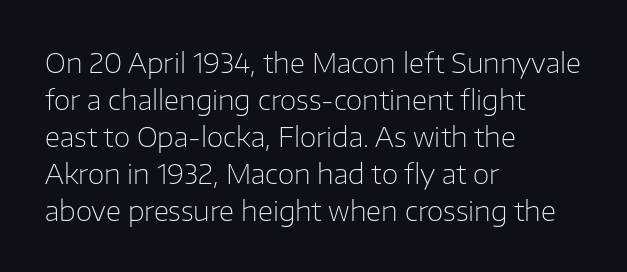
Q: Is the text bold? A: No.
Q: Is the text italic (slanted)? A: No, it is upright.
Q: Is the text underlined? A: No.
Q: How is the paragraph aligned? A: Left-aligned.
Q: Is the spacing between letters normal or unusually wide? A: Normal.
Q: Is the spacing between lines tight, normal or loose? A: Normal.
